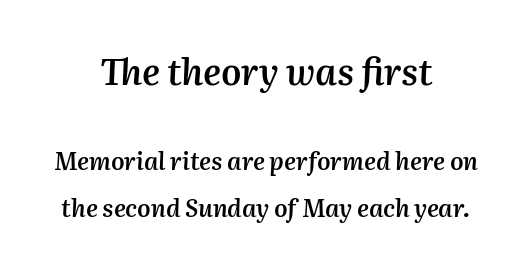
The image shows 36 px semibold type, italic (leaning right); set centered, loose line spacing (1.95x), normal letter spacing, not underlined; the first (top) block is 1.5x larger; medium stroke contrast and a medium x-height.
